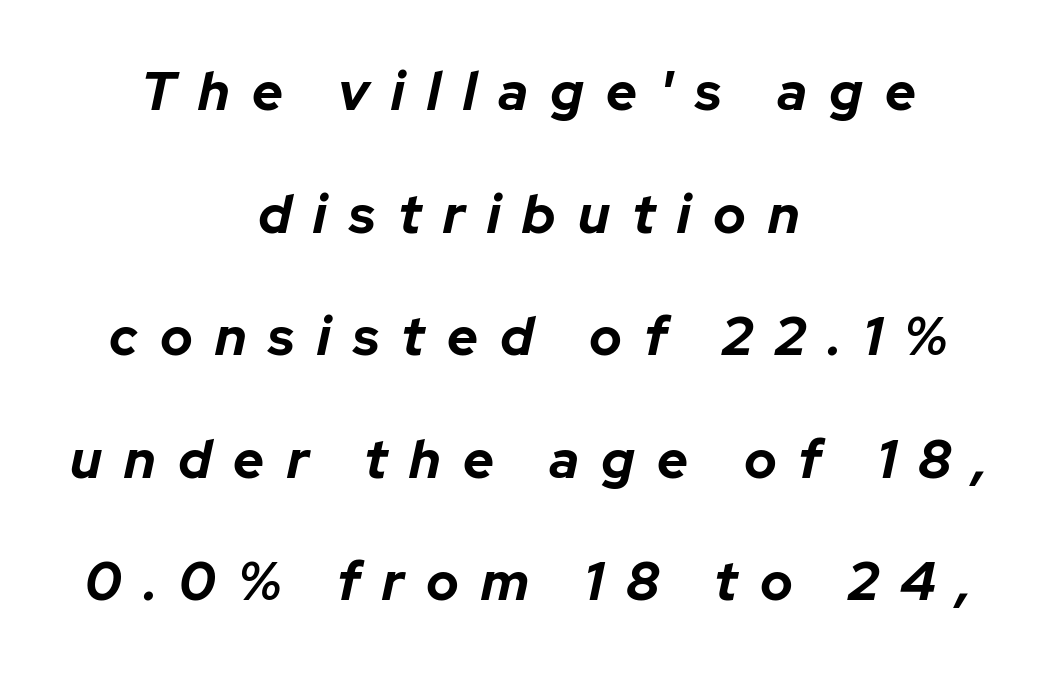
{"italic": "yes", "lean": "right", "slant_degrees": 12, "bold": "yes", "weight": "bold", "width": "normal", "stroke_contrast": "low", "x_height": "medium", "monospaced": "no", "underline": "no", "align": "center", "line_spacing": "loose", "line_spacing_ratio": 2.27, "letter_spacing": "wide", "letter_spacing_em": 0.41, "glyph_px": 54}
